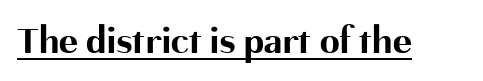
The image shows 40 px bold sans-serif type, upright; set normal letter spacing, underlined; medium stroke contrast and a medium x-height.
